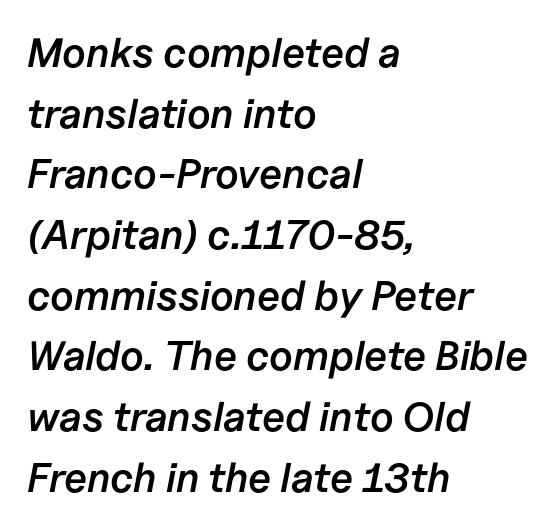
Rule under the text: the space is simply empty. Rendered with sloped, italic letterforms. Baseline-to-baseline distance is the conventional proportion of letter height. One-word summary of the alignment: left. Looks like regular typesetting: each glyph gets only the width it needs. Nobody touched the tracking dial on this one.
